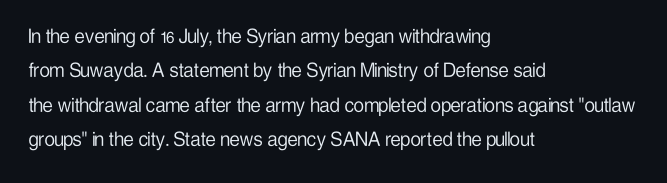
{"italic": "no", "bold": "no", "underline": "no", "align": "left", "line_spacing": "normal", "line_spacing_ratio": 1.49, "letter_spacing": "normal", "letter_spacing_em": 0.0, "glyph_px": 23}
